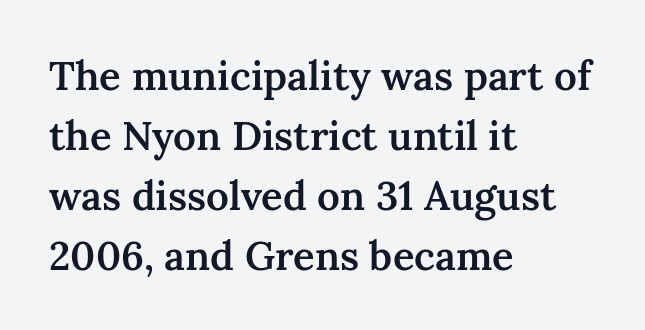
Line beginnings align vertically; line endings do not. Summary of vertical rhythm: regular, with standard interline spacing. Check under the words: just untouched page. A serif font was chosen for this passage.
